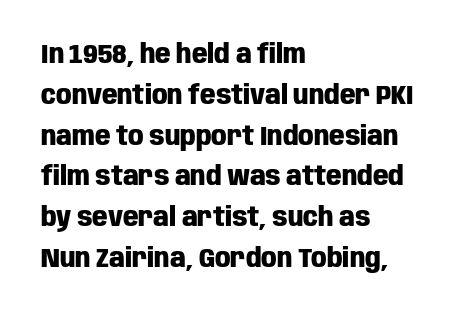
Q: Is the text bold? A: Yes.
Q: Is the text italic (slanted)? A: No, it is upright.
Q: Is the text underlined? A: No.
Q: How is the paragraph aligned? A: Left-aligned.
Q: Is the spacing between letters normal or unusually wide? A: Normal.
Q: Is the spacing between lines tight, normal or loose? A: Normal.
